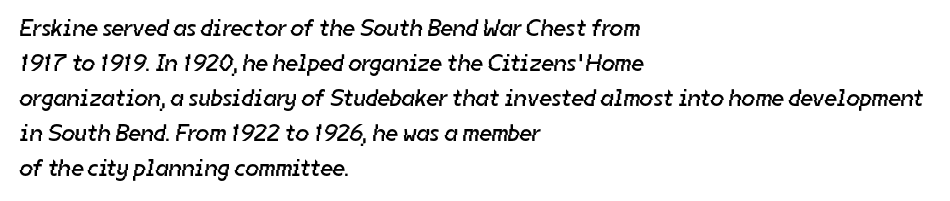
{"bold": "no", "underline": "no", "align": "left", "line_spacing": "normal", "line_spacing_ratio": 1.46, "letter_spacing": "normal", "letter_spacing_em": 0.0, "glyph_px": 24}
